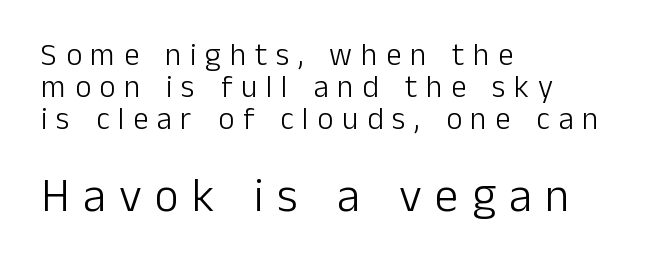
The image shows 47 px light sans-serif type, upright; set left-aligned, tight line spacing (1.04x), unusually wide letter spacing (+0.28 em), not underlined; the second (bottom) block is 1.52x larger; low stroke contrast and a medium x-height.
